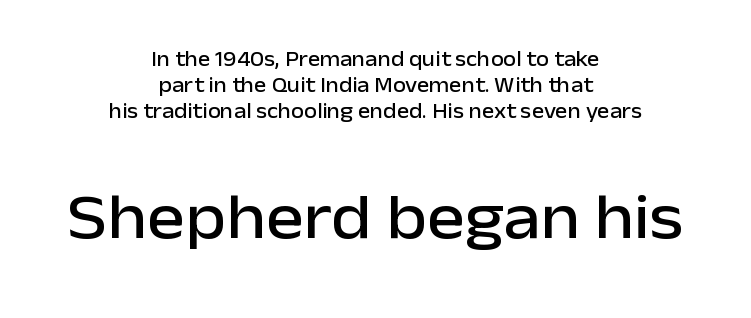
The image shows 64 px sans-serif type, upright; set centered, line spacing 1.23x, normal letter spacing, not underlined; the second (bottom) block is 3.05x larger; low stroke contrast and a medium x-height.
